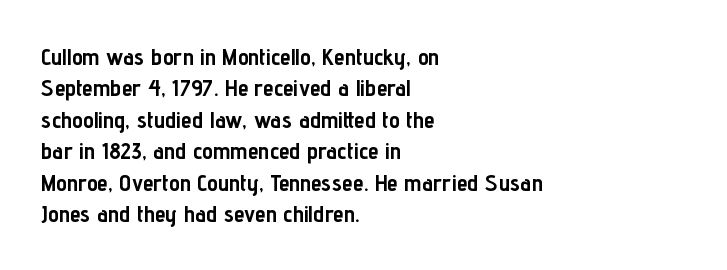
Q: Is the text bold? A: Yes.
Q: Is the text italic (slanted)? A: No, it is upright.
Q: Is the text underlined? A: No.
Q: How is the paragraph aligned? A: Left-aligned.
Q: Is the spacing between letters normal or unusually wide? A: Normal.
Q: Is the spacing between lines tight, normal or loose? A: Normal.
